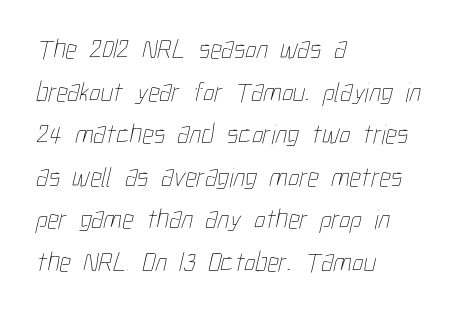
Is this a fixed-width face? No — the glyphs have proportional, varying widths. Weight: regular or lighter. There is no visible air inserted between adjacent glyphs. Lines of text with bare space underneath. This sample is left-justified, so line endings fall wherever the words run out.
